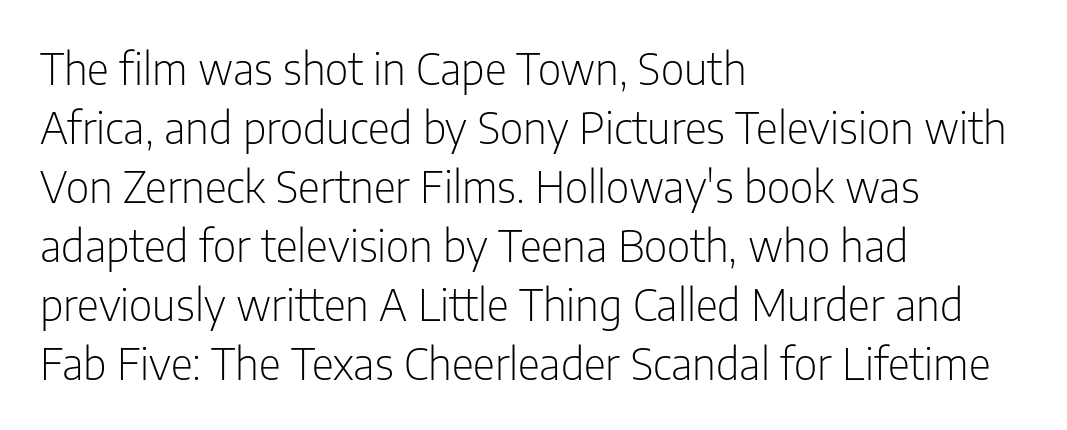
The image shows 43 px light, condensed sans-serif type, upright; set left-aligned, normal line spacing (1.37x), normal letter spacing, not underlined; low stroke contrast and a medium x-height.
